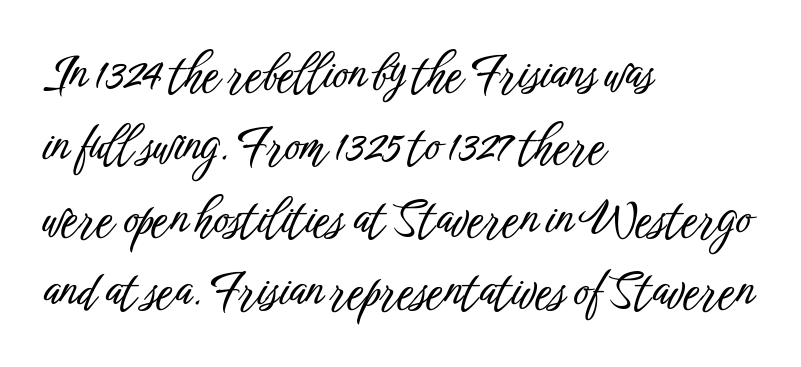
The image shows 47 px condensed sans-serif type; set left-aligned, normal line spacing (1.54x), normal letter spacing, not underlined; low stroke contrast and a medium x-height.
